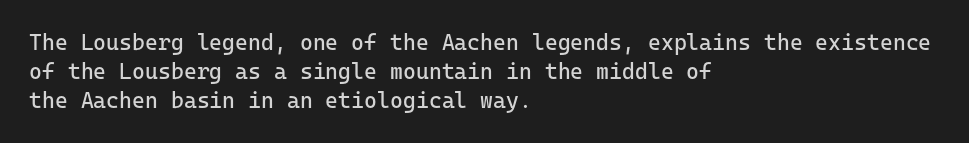
The image shows 22 px text type, upright; set left-aligned, normal line spacing (1.31x), normal letter spacing, not underlined.
